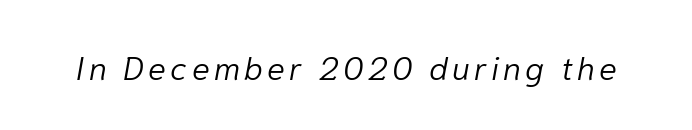
This sample has the flowing, uneven cadence of proportional lettering. The typesetting does not lean heavy: it is not bold. If you drew a line through each stem, it would be angled. Descenders hang freely into open space.
